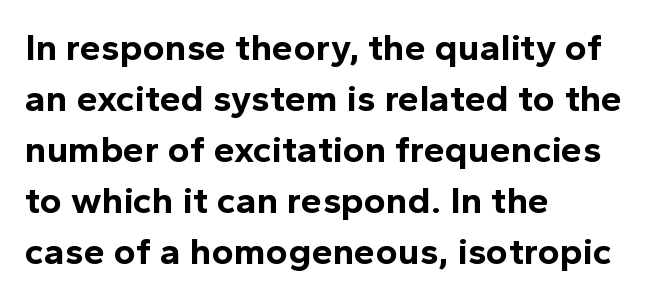
Q: Is the text bold? A: Yes.
Q: Is the text italic (slanted)? A: No, it is upright.
Q: Is the typeface a serif or a sans-serif typeface? A: Sans-serif.
Q: Is the text underlined? A: No.
Q: How is the paragraph aligned? A: Left-aligned.
Q: Is the spacing between letters normal or unusually wide? A: Normal.
Q: Is the spacing between lines tight, normal or loose? A: Normal.
Q: Width (condensed, normal, or wide)? A: Normal.
Q: x-height? A: Medium.
Q: Monospaced? A: No.
